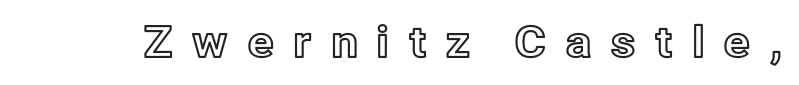
Anything drawn beneath the words? Only blank space. Nope, not italic — everything's standing straight. Do the characters align in a grid? No, the font is proportional. You could only call the tracking loose — the letters float apart.
